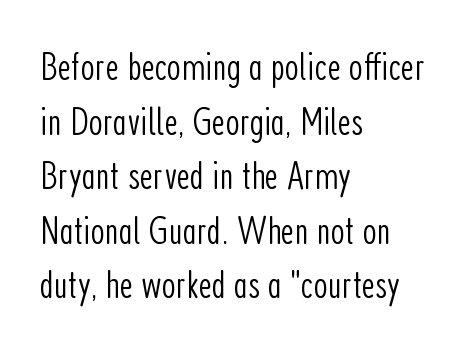
The image shows 41 px light, condensed sans-serif type, upright; set left-aligned, normal line spacing (1.33x), normal letter spacing, not underlined; low stroke contrast and a medium x-height.
